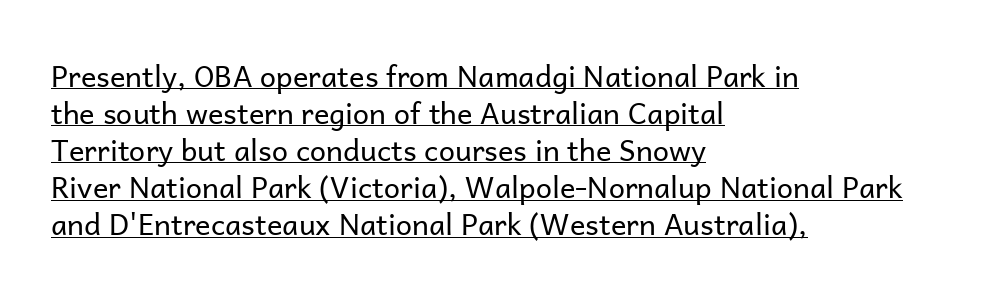
The image shows 29 px regular-weight sans-serif type, upright; set left-aligned, normal line spacing (1.28x), normal letter spacing, underlined; low stroke contrast and a medium x-height.
